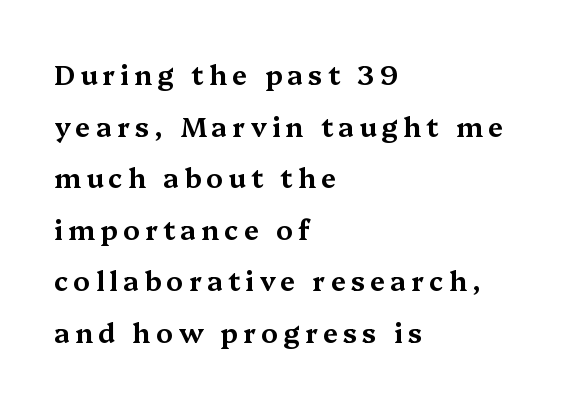
Q: Is the text italic (slanted)? A: No, it is upright.
Q: Is the text underlined? A: No.
Q: How is the paragraph aligned? A: Left-aligned.
Q: Is the spacing between lines tight, normal or loose? A: Loose.
